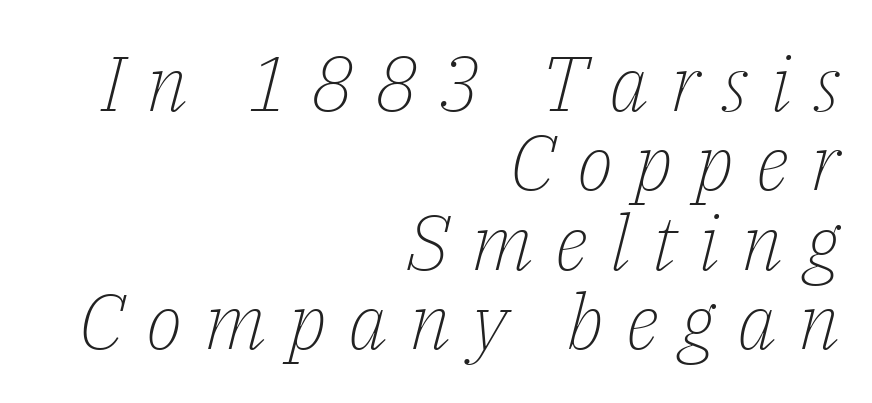
{"serif": "yes", "italic": "yes", "lean": "right", "slant_degrees": 14, "bold": "no", "weight": "light", "width": "normal", "stroke_contrast": "low", "x_height": "medium", "monospaced": "no", "underline": "no", "align": "right", "line_spacing": "tight", "line_spacing_ratio": 1.03, "letter_spacing": "wide", "letter_spacing_em": 0.28, "glyph_px": 77}
